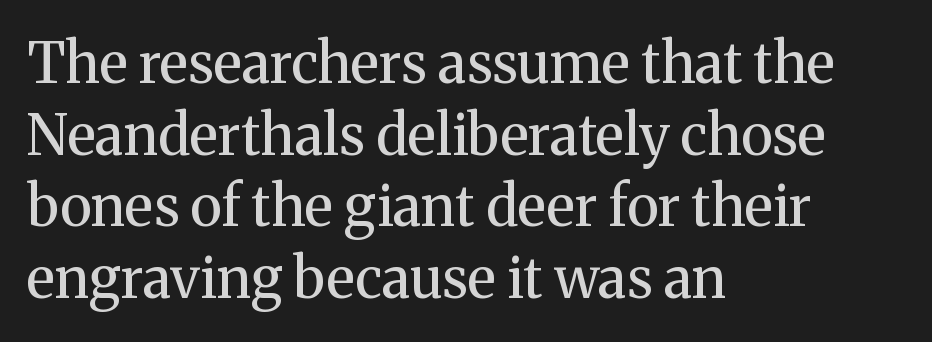
{"serif": "yes", "italic": "no", "bold": "no", "weight": "regular", "width": "normal", "stroke_contrast": "medium", "x_height": "medium", "monospaced": "no", "underline": "no", "align": "left", "line_spacing": "normal", "line_spacing_ratio": 1.28, "letter_spacing": "normal", "letter_spacing_em": 0.0, "glyph_px": 56}
